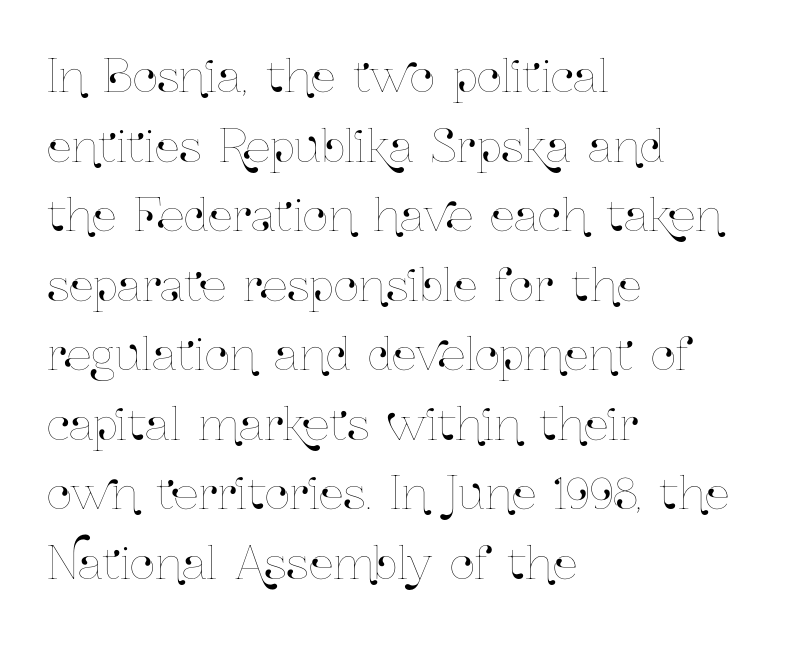
The image shows 44 px condensed type, upright; set left-aligned, normal line spacing (1.58x), normal letter spacing, not underlined; low stroke contrast and a medium x-height.
